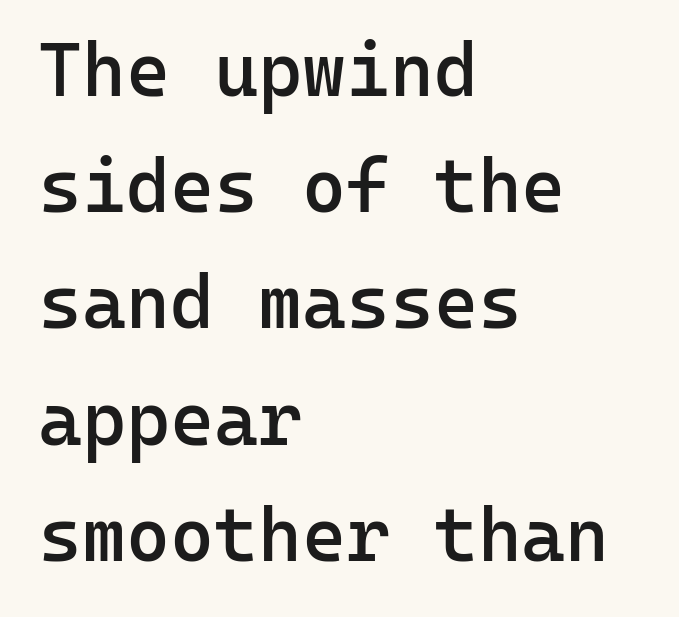
Q: Is the text bold? A: Semi-bold.
Q: Is the text italic (slanted)? A: No, it is upright.
Q: Is the typeface a serif or a sans-serif typeface? A: Sans-serif.
Q: Is the text underlined? A: No.
Q: How is the paragraph aligned? A: Left-aligned.
Q: Is the spacing between letters normal or unusually wide? A: Normal.
Q: Is the spacing between lines tight, normal or loose? A: Normal.
Q: Width (condensed, normal, or wide)? A: Normal.
Q: Stroke contrast? A: Low.
Q: x-height? A: Medium.
Q: Monospaced? A: Yes.
